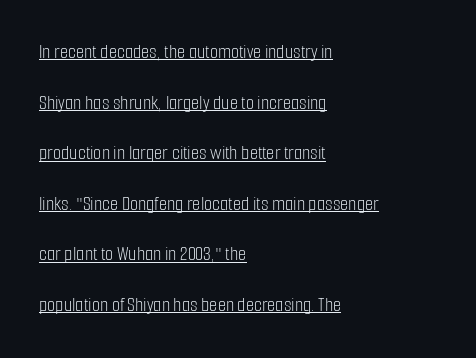
Rendered with straight, roman letterforms. The font sits on the lighter half of the weight spectrum, regular included. All the whitespace from short lines collects on the right. Successive baselines arrive slowly, with a big drop between each. The words here are underlined. Observe the ordinary spacing: letters are neighbours, not strangers.
